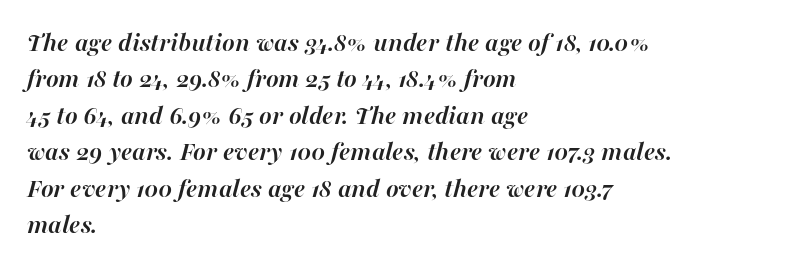
{"italic": "yes", "lean": "right", "slant_degrees": 16, "bold": "yes", "underline": "no", "align": "left", "line_spacing": "normal", "line_spacing_ratio": 1.35, "letter_spacing": "normal", "letter_spacing_em": 0.0, "glyph_px": 27}
